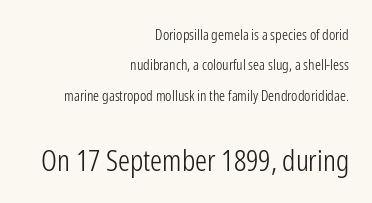
Q: Is the text bold? A: No.
Q: Is the text italic (slanted)? A: No, it is upright.
Q: Is the typeface a serif or a sans-serif typeface? A: Sans-serif.
Q: Is the text underlined? A: No.
Q: How is the paragraph aligned? A: Right-aligned.
Q: Is the spacing between letters normal or unusually wide? A: Normal.
Q: Is the spacing between lines tight, normal or loose? A: Loose.
Q: Which block of text is set in a larger size, the first (top) or the second (bottom)? A: The second (bottom) one.
Q: Width (condensed, normal, or wide)? A: Condensed.
Q: Stroke contrast? A: Low.
Q: x-height? A: Medium.
Q: Monospaced? A: No.
